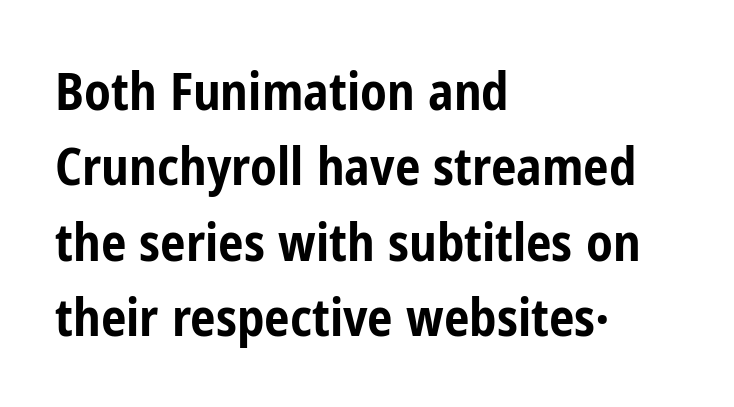
The image shows 51 px bold, condensed sans-serif type, upright; set left-aligned, normal line spacing (1.48x), normal letter spacing, not underlined; low stroke contrast and a medium x-height.
